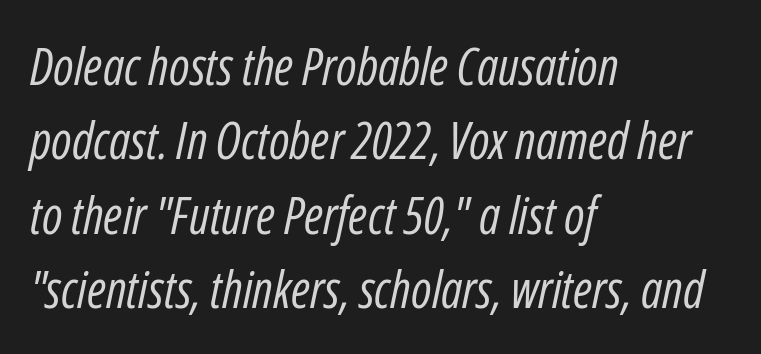
The image shows 51 px regular-weight, condensed type, italic (leaning right); set left-aligned, normal line spacing (1.46x), normal letter spacing, not underlined; low stroke contrast and a medium x-height.
